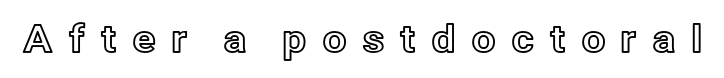
{"italic": "no", "width": "normal", "x_height": "medium", "monospaced": "no", "underline": "no", "letter_spacing": "wide", "letter_spacing_em": 0.38, "glyph_px": 38}
